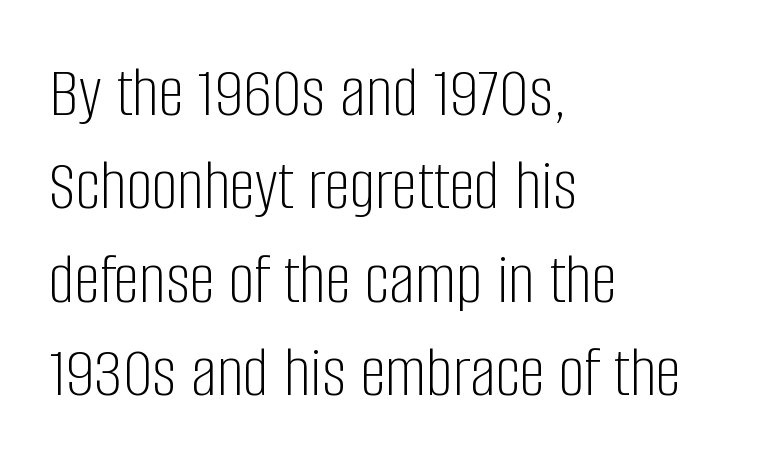
The image shows 73 px light, condensed sans-serif type, upright; set left-aligned, normal line spacing (1.28x), normal letter spacing, not underlined; low stroke contrast and a large x-height.
